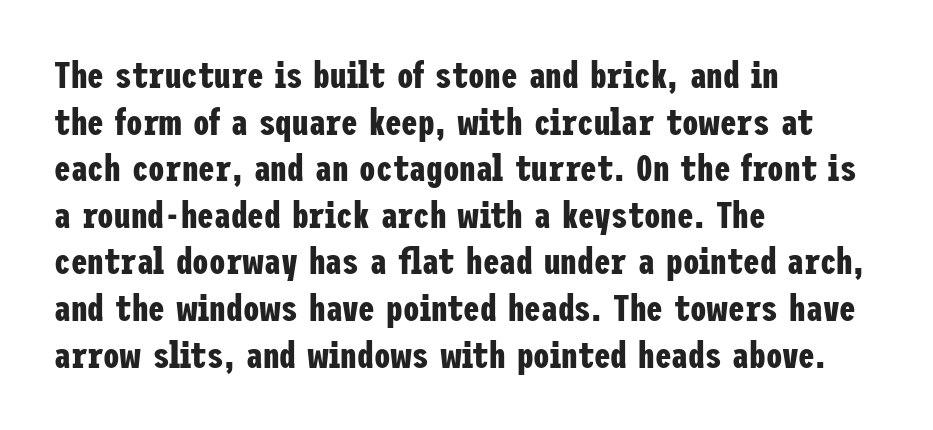
{"serif": "no", "italic": "no", "bold": "yes", "weight": "bold", "width": "condensed", "stroke_contrast": "low", "x_height": "medium", "underline": "no", "align": "left", "line_spacing": "normal", "line_spacing_ratio": 1.26, "letter_spacing": "normal", "letter_spacing_em": 0.0, "glyph_px": 37}
